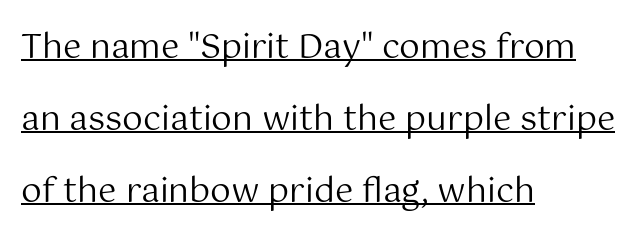
Check the space under the baseline: a stroke is drawn there. Proportional: the letters do not fall into vertical columns. These lines were composed using upright roman letters. Typographically, this falls in the sans-serif category.
